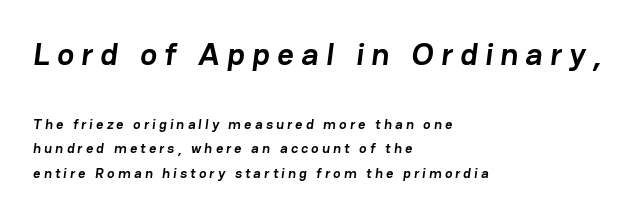
The image shows 32 px semibold sans-serif type; set left-aligned, line spacing 1.75x, unusually wide letter spacing (+0.23 em), not underlined; the first (top) block is 2.29x larger; low stroke contrast and a medium x-height.
